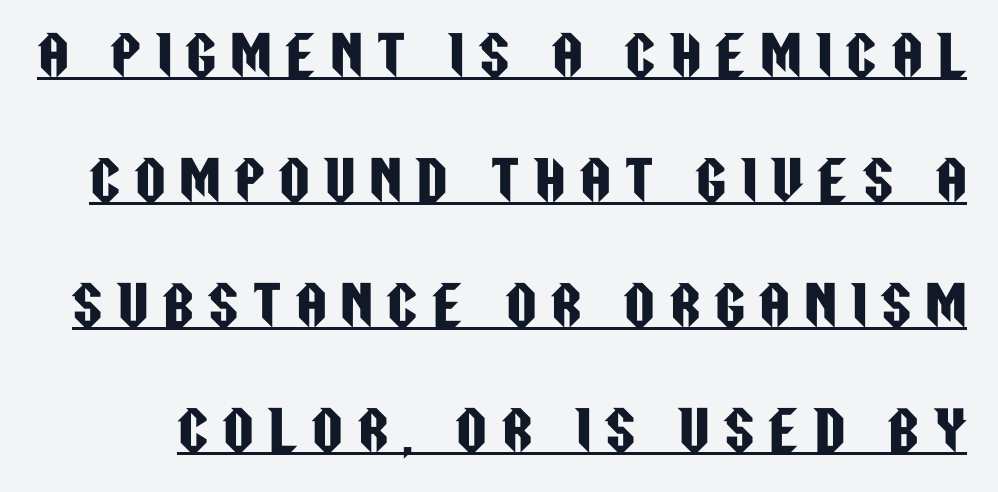
Q: Is the text italic (slanted)? A: No, it is upright.
Q: Is the typeface a serif or a sans-serif typeface? A: Sans-serif.
Q: Is the text underlined? A: Yes.
Q: Is the spacing between letters normal or unusually wide? A: Unusually wide.
Q: Is the spacing between lines tight, normal or loose? A: Loose.
Q: Width (condensed, normal, or wide)? A: Condensed.
Q: Stroke contrast? A: Low.
Q: x-height? A: Large.
Q: Monospaced? A: No.
